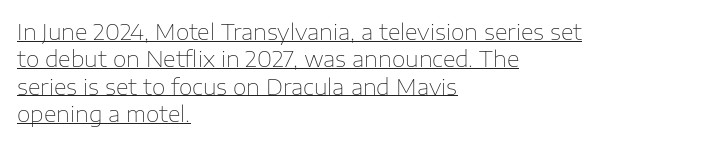
The image shows 22 px text type, upright; set left-aligned, line spacing 1.24x, normal letter spacing, underlined.
